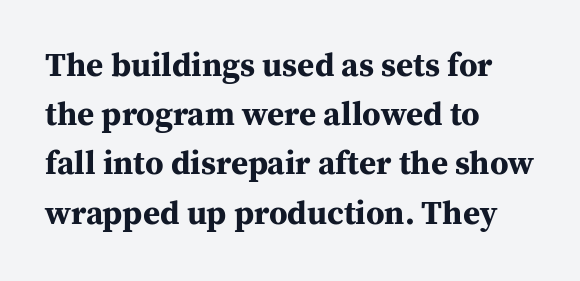
{"serif": "yes", "italic": "no", "bold": "yes", "weight": "bold", "width": "normal", "stroke_contrast": "medium", "x_height": "medium", "monospaced": "no", "underline": "no", "align": "left", "line_spacing": "normal", "line_spacing_ratio": 1.49, "letter_spacing": "normal", "letter_spacing_em": 0.0, "glyph_px": 33}
